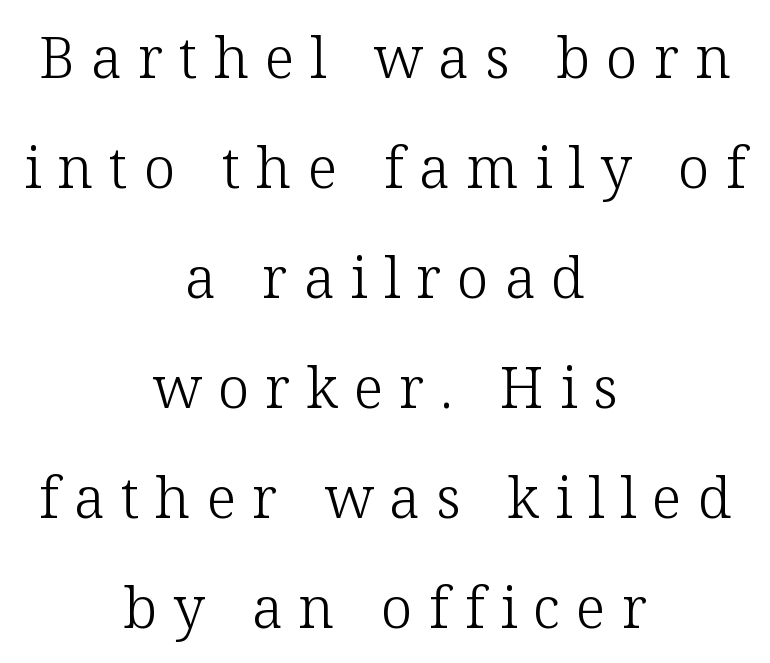
The image shows 57 px light serif type, upright; set centered, loose line spacing (1.93x), unusually wide letter spacing (+0.28 em), not underlined; low stroke contrast and a medium x-height.
